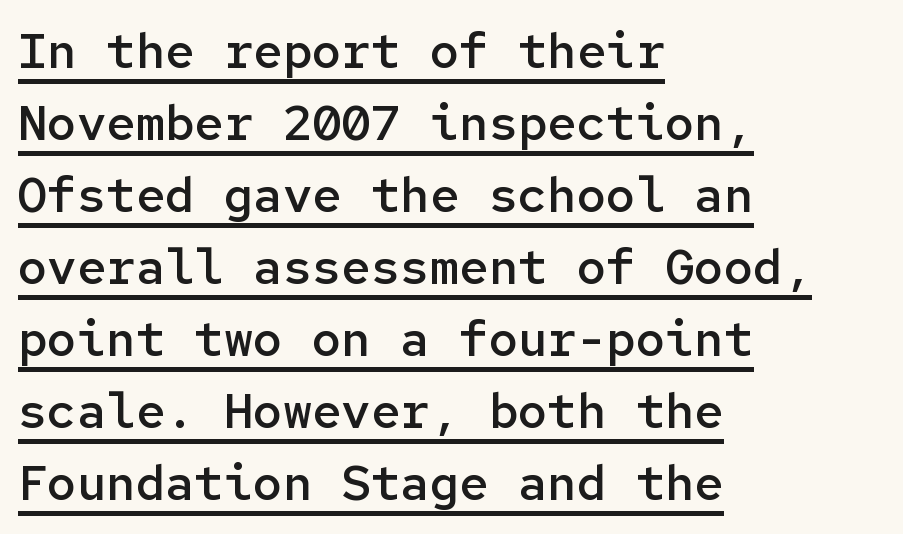
The image shows 49 px semibold sans-serif type, upright, monospaced; set left-aligned, normal line spacing (1.47x), normal letter spacing, underlined; low stroke contrast and a medium x-height.
